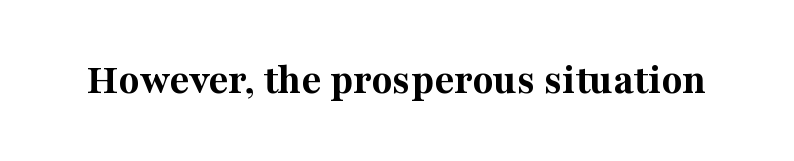
The image shows 43 px bold serif type, upright; set normal letter spacing, not underlined; medium stroke contrast and a medium x-height.
